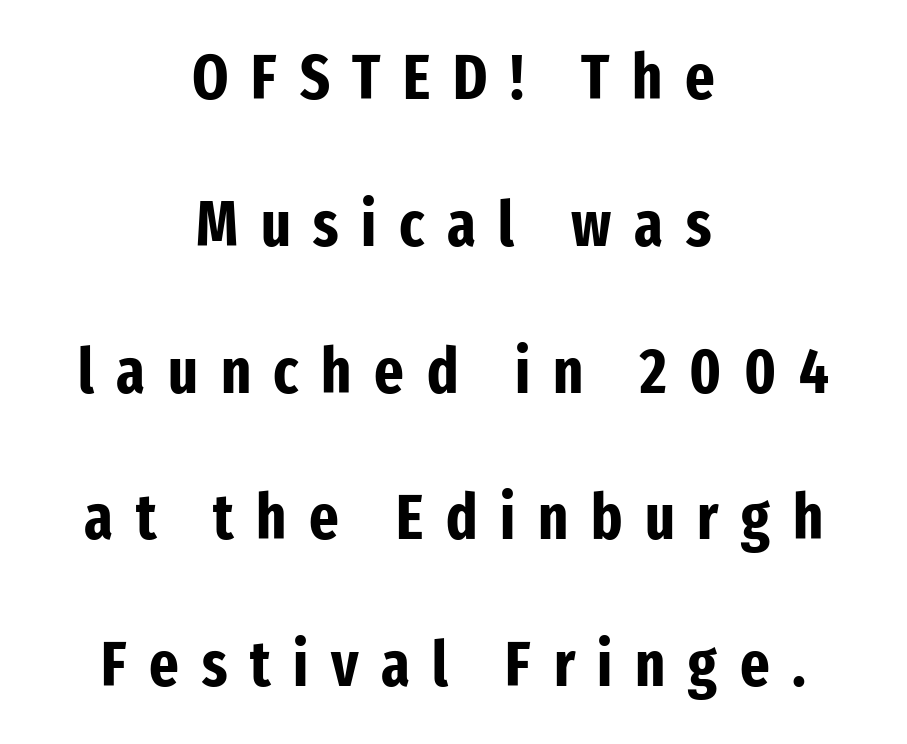
{"serif": "no", "italic": "no", "bold": "yes", "weight": "bold", "width": "condensed", "stroke_contrast": "low", "x_height": "medium", "monospaced": "no", "underline": "no", "align": "center", "line_spacing": "loose", "line_spacing_ratio": 2.33, "letter_spacing": "wide", "letter_spacing_em": 0.36, "glyph_px": 63}
